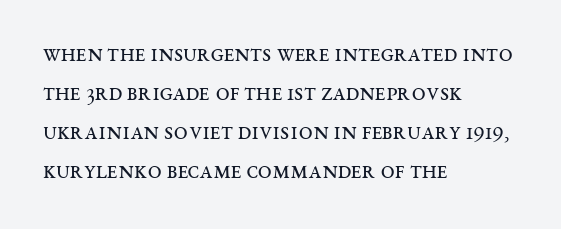
The space between consecutive lines is moderate. In terms of letterspacing, this is plain default setting. This rendering features lettering with no underline. Is the stroke heavy? The answer is a plain regular-or-lighter.
